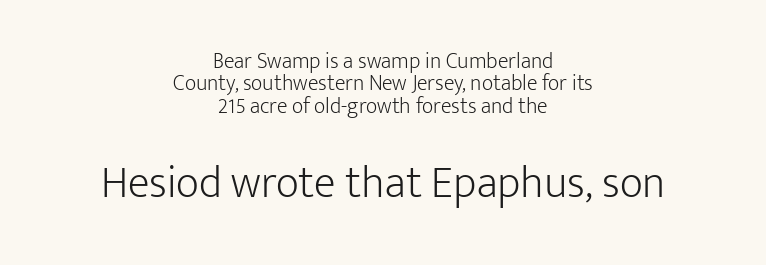
Where is the straight margin? There isn't one; the lines are centered. This sample uses plain, unmodified letter spacing. The passage shown is not underscored anywhere. These lines were composed using upright roman letters. These lines are composed in type without serifs.
